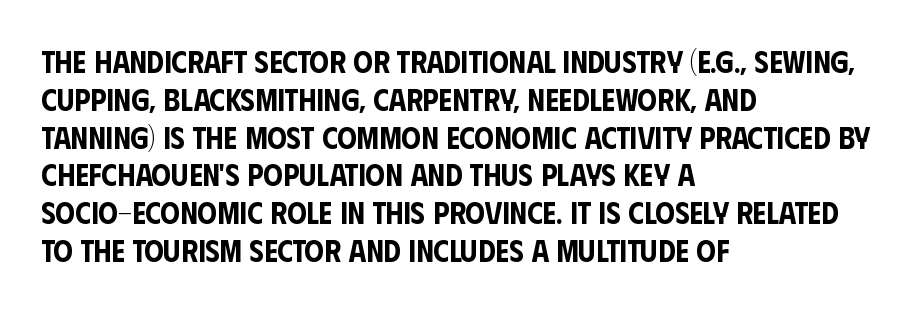
Q: Is the text italic (slanted)? A: No, it is upright.
Q: Is the typeface a serif or a sans-serif typeface? A: Sans-serif.
Q: Is the text underlined? A: No.
Q: How is the paragraph aligned? A: Left-aligned.
Q: Is the spacing between letters normal or unusually wide? A: Normal.
Q: Width (condensed, normal, or wide)? A: Condensed.
Q: Stroke contrast? A: Low.
Q: x-height? A: Large.
Q: Monospaced? A: No.
